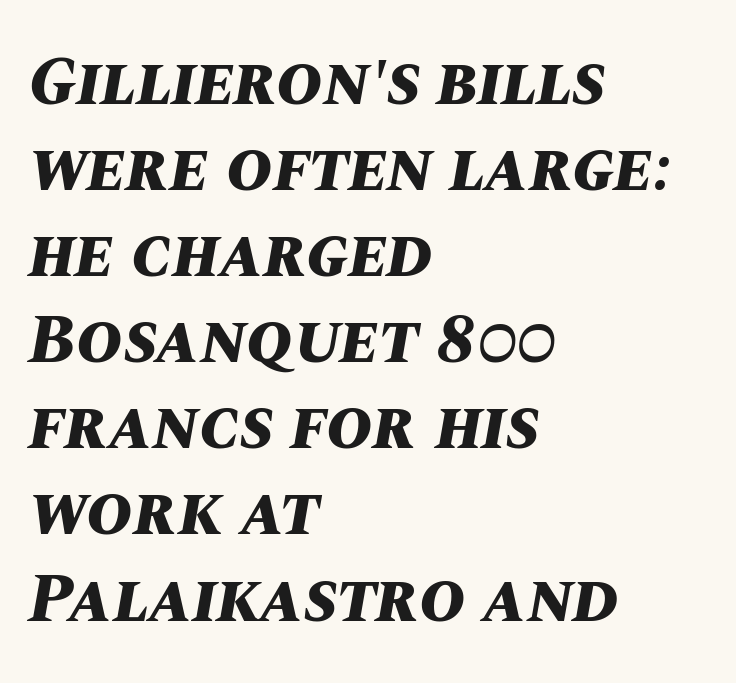
Line beginnings align vertically; line endings do not. Plain, unruled lines of type. The letters are slanted; this is an italic face. Looks like regular typesetting: each glyph gets only the width it needs.
